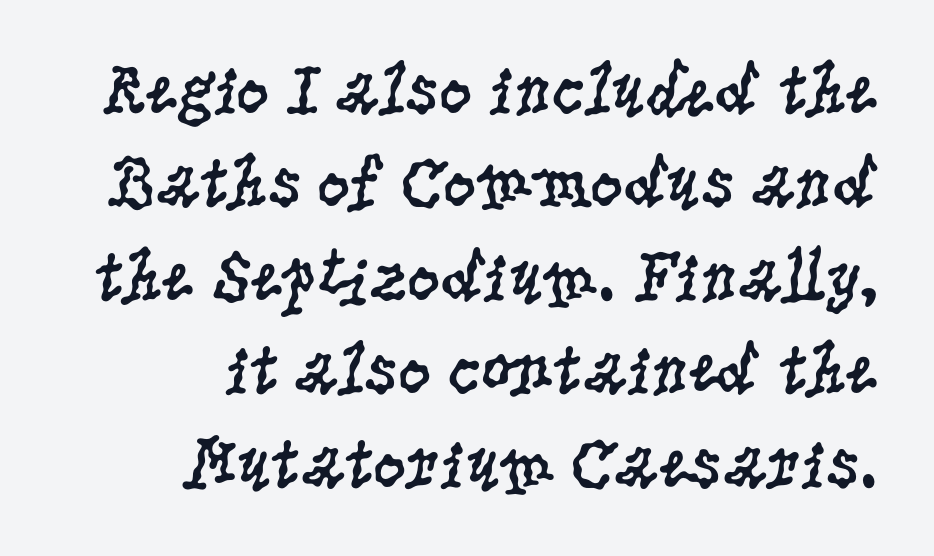
Q: Is the text bold? A: No.
Q: Is the typeface a serif or a sans-serif typeface? A: Serif.
Q: Is the text underlined? A: No.
Q: How is the paragraph aligned? A: Right-aligned.
Q: Is the spacing between letters normal or unusually wide? A: Normal.
Q: Is the spacing between lines tight, normal or loose? A: Normal.
Q: Width (condensed, normal, or wide)? A: Condensed.
Q: Stroke contrast? A: Low.
Q: x-height? A: Large.
Q: Monospaced? A: No.
